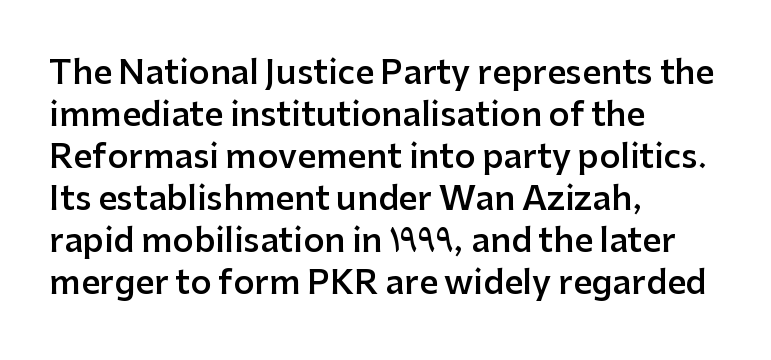
Q: Is the text bold? A: Semi-bold.
Q: Is the text italic (slanted)? A: No, it is upright.
Q: Is the typeface a serif or a sans-serif typeface? A: Sans-serif.
Q: Is the text underlined? A: No.
Q: How is the paragraph aligned? A: Left-aligned.
Q: Is the spacing between letters normal or unusually wide? A: Normal.
Q: Is the spacing between lines tight, normal or loose? A: Normal.
Q: Width (condensed, normal, or wide)? A: Normal.
Q: Stroke contrast? A: Low.
Q: x-height? A: Medium.
Q: Monospaced? A: No.
